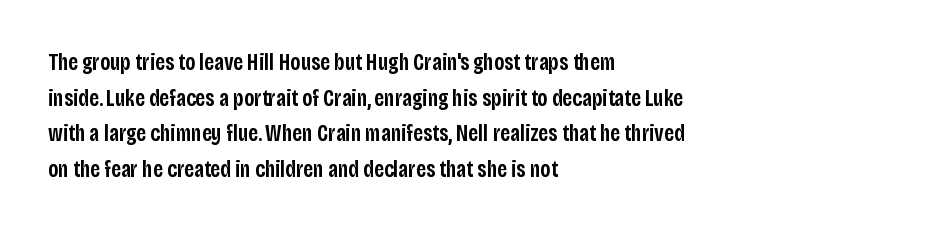
Notice how the passage keeps a crisp vertical edge on the left only. You could call the tracking neutral — neither tight nor loose. Compared with an ordinary text face, these strokes are moderately heavier — a semibold. No italicization has been applied; the sample stays upright.
